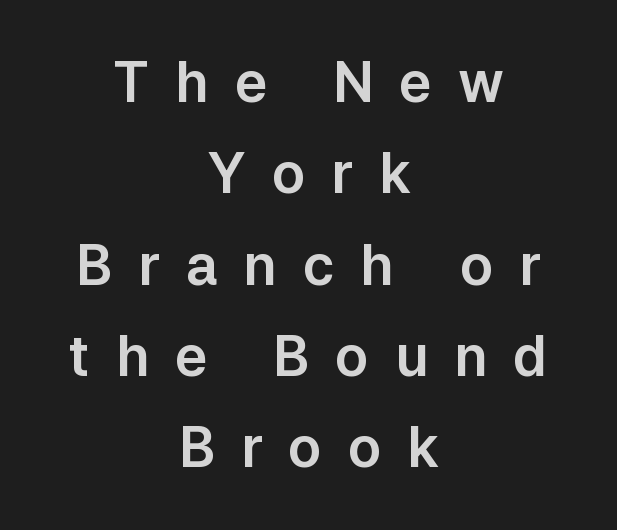
Tracking value appears strongly positive — letters spread wide. Nobody drew a line under any word here. Students, observe: this is what conventionally led text looks like. A roman cut, with each character standing at attention. The glyphs in this specimen are sans serif.
